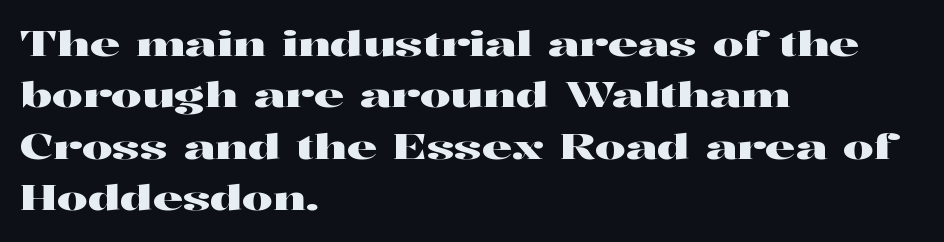
Q: Is the text italic (slanted)? A: No, it is upright.
Q: Is the typeface a serif or a sans-serif typeface? A: Serif.
Q: Is the text underlined? A: No.
Q: How is the paragraph aligned? A: Left-aligned.
Q: Is the spacing between letters normal or unusually wide? A: Normal.
Q: Is the spacing between lines tight, normal or loose? A: Normal.
Q: Width (condensed, normal, or wide)? A: Wide.
Q: Stroke contrast? A: High.
Q: x-height? A: Medium.
Q: Monospaced? A: No.
